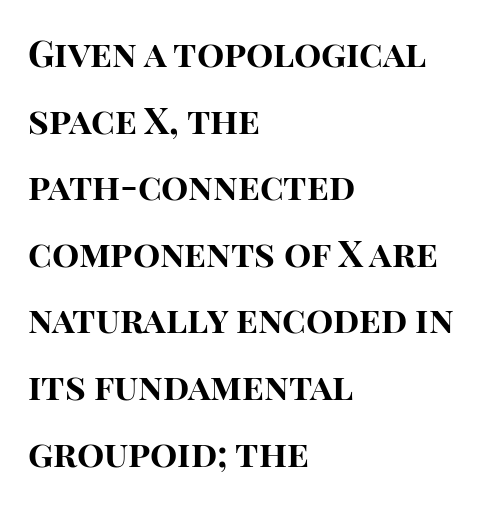
Q: Is the text bold? A: Yes.
Q: Is the text italic (slanted)? A: No, it is upright.
Q: Is the typeface a serif or a sans-serif typeface? A: Sans-serif.
Q: Is the text underlined? A: No.
Q: How is the paragraph aligned? A: Left-aligned.
Q: Is the spacing between letters normal or unusually wide? A: Normal.
Q: Width (condensed, normal, or wide)? A: Normal.
Q: Stroke contrast? A: High.
Q: x-height? A: Large.
Q: Monospaced? A: No.
